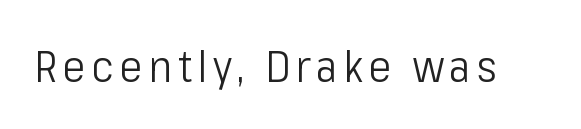
Letters rest on an invisible, unmarked baseline. Grotesque or geometric, the face here clearly has no serifs. Do the characters align in a grid? No, the font is proportional. Do the letters lean? They stand straight.
